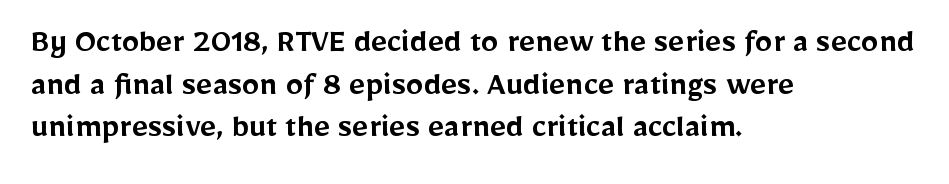
The image shows 35 px semibold sans-serif type, upright; set left-aligned, line spacing 1.22x, normal letter spacing, not underlined; low stroke contrast and a medium x-height.
